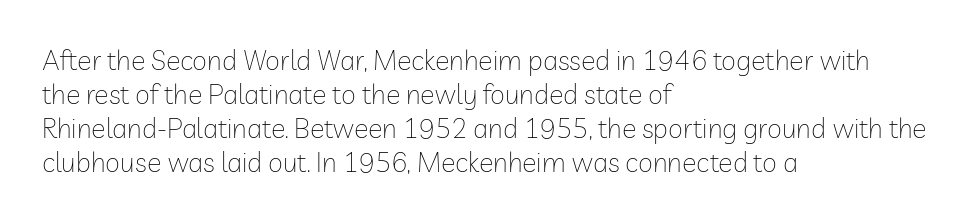
{"italic": "no", "bold": "no", "underline": "no", "align": "left", "line_spacing": "normal", "line_spacing_ratio": 1.26, "letter_spacing": "normal", "letter_spacing_em": 0.0, "glyph_px": 27}
